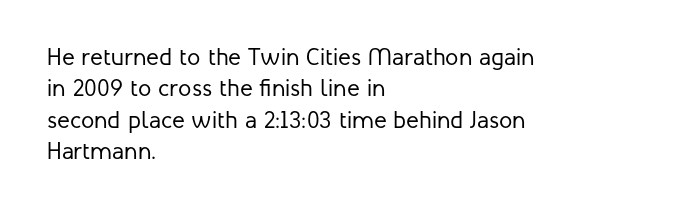
The image shows 24 px text type, upright; set left-aligned, normal line spacing (1.31x), normal letter spacing, not underlined.
